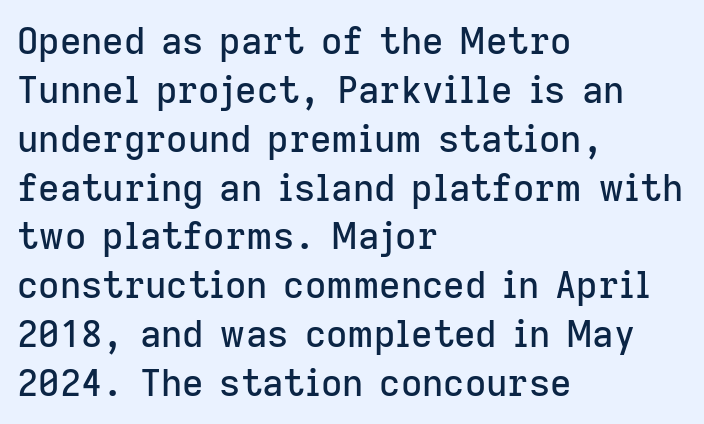
The image shows 37 px sans-serif type, upright; set left-aligned, normal line spacing (1.32x), normal letter spacing, not underlined; low stroke contrast and a medium x-height.
